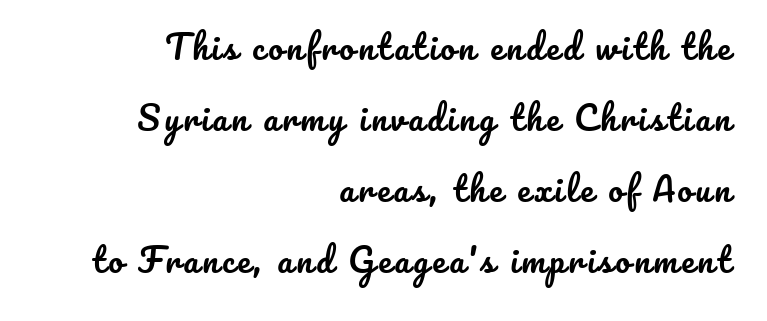
The image shows 33 px text type; set right-aligned, loose line spacing (2.15x), not underlined; low stroke contrast and a small x-height.
